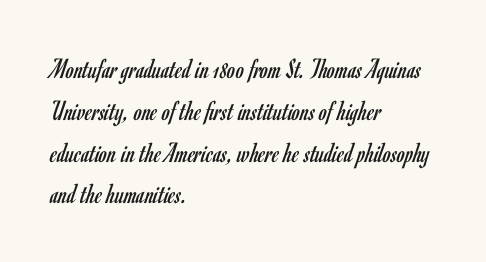
The image shows 29 px regular-weight, condensed sans-serif type; set left-aligned, normal line spacing (1.44x), normal letter spacing, not underlined; low stroke contrast and a small x-height.
